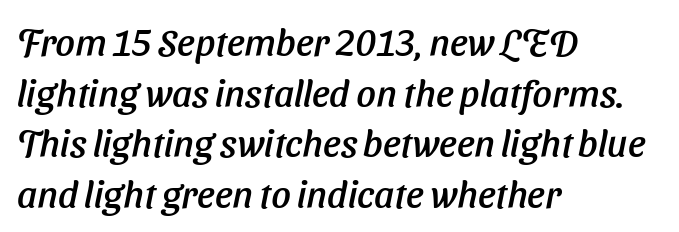
Q: Is the typeface a serif or a sans-serif typeface? A: Serif.
Q: Is the text underlined? A: No.
Q: How is the paragraph aligned? A: Left-aligned.
Q: Is the spacing between letters normal or unusually wide? A: Normal.
Q: Is the spacing between lines tight, normal or loose? A: Normal.
Q: Width (condensed, normal, or wide)? A: Normal.
Q: Stroke contrast? A: Low.
Q: x-height? A: Medium.
Q: Monospaced? A: No.
